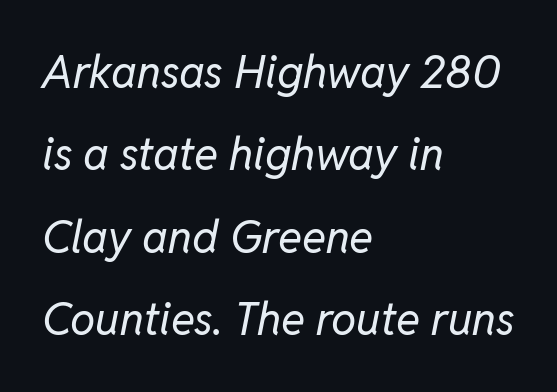
Q: Is the text bold? A: No.
Q: Is the text italic (slanted)? A: Yes, it leans right by about 11 degrees.
Q: Is the text underlined? A: No.
Q: How is the paragraph aligned? A: Left-aligned.
Q: Is the spacing between letters normal or unusually wide? A: Normal.
Q: Width (condensed, normal, or wide)? A: Normal.
Q: Stroke contrast? A: Low.
Q: x-height? A: Medium.
Q: Monospaced? A: No.
